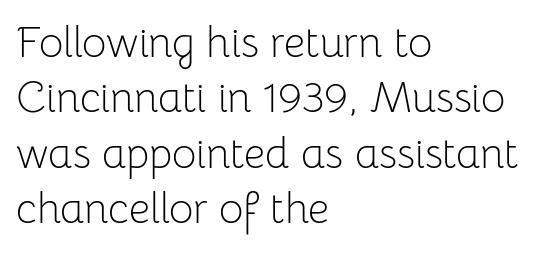
Q: Is the text bold? A: No.
Q: Is the text italic (slanted)? A: No, it is upright.
Q: Is the typeface a serif or a sans-serif typeface? A: Sans-serif.
Q: Is the text underlined? A: No.
Q: How is the paragraph aligned? A: Left-aligned.
Q: Is the spacing between letters normal or unusually wide? A: Normal.
Q: Is the spacing between lines tight, normal or loose? A: Normal.
Q: Width (condensed, normal, or wide)? A: Normal.
Q: Stroke contrast? A: Low.
Q: x-height? A: Medium.
Q: Monospaced? A: No.
